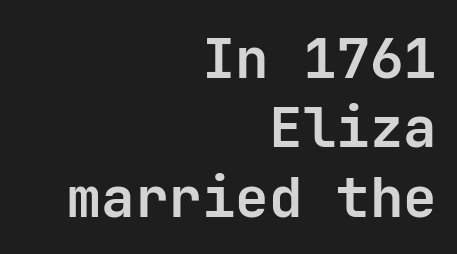
As a designer I'd log this as weight 700, bold. Descenders hang freely into open space. Think of a typewriter: that constant character pitch is what you see here. Letterform terminals end flat and unadorned throughout the passage. Look at the tracking — it's just the regular setting, nothing added.
